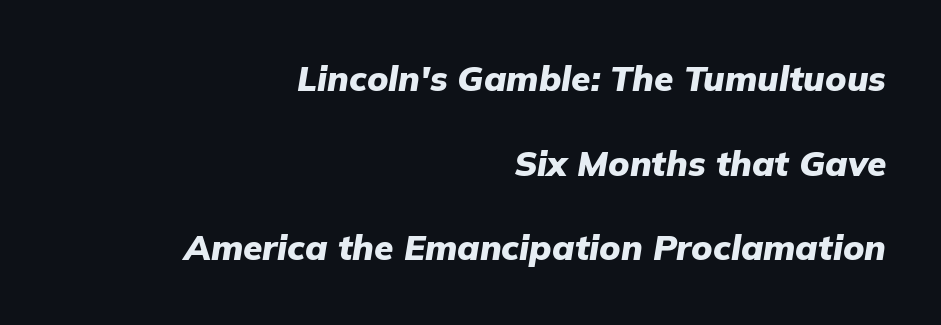
{"italic": "yes", "lean": "right", "slant_degrees": 9, "bold": "yes", "weight": "heavy", "width": "normal", "stroke_contrast": "low", "x_height": "medium", "monospaced": "no", "underline": "no", "align": "right", "line_spacing": "loose", "line_spacing_ratio": 2.42, "letter_spacing": "normal", "letter_spacing_em": 0.0, "glyph_px": 35}
